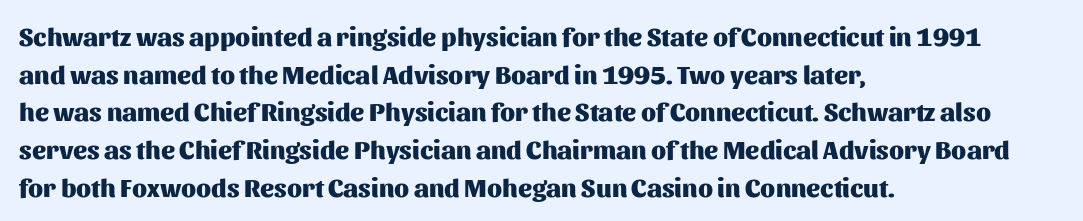
{"italic": "no", "bold": "yes", "underline": "no", "align": "left", "line_spacing": "normal", "line_spacing_ratio": 1.45, "letter_spacing": "normal", "letter_spacing_em": 0.0, "glyph_px": 26}
